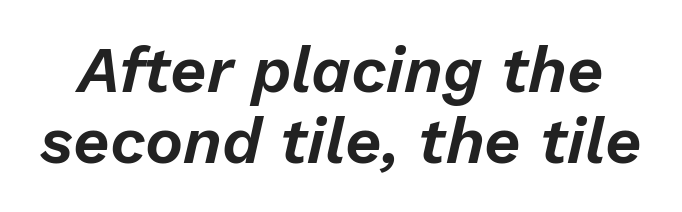
{"italic": "yes", "lean": "right", "slant_degrees": 13, "width": "normal", "stroke_contrast": "low", "x_height": "medium", "monospaced": "no", "underline": "no", "line_spacing": "tight", "line_spacing_ratio": 1.11, "letter_spacing": "normal", "letter_spacing_em": 0.0, "glyph_px": 64}
